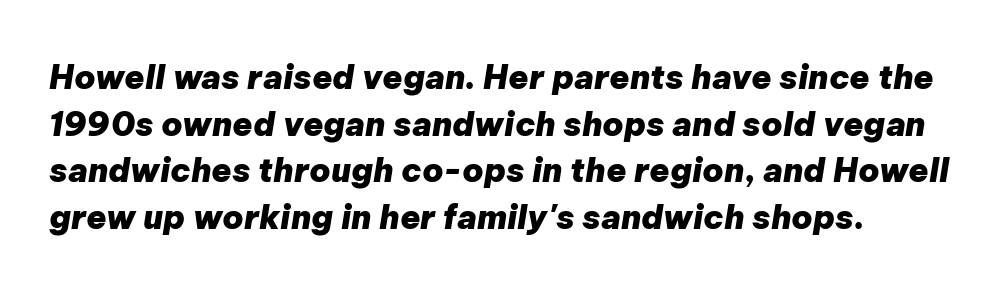
Q: Is the text bold? A: Yes.
Q: Is the text italic (slanted)? A: Yes, it leans right by about 9 degrees.
Q: Is the text underlined? A: No.
Q: Is the spacing between letters normal or unusually wide? A: Normal.
Q: Is the spacing between lines tight, normal or loose? A: Normal.
Q: Width (condensed, normal, or wide)? A: Normal.
Q: Stroke contrast? A: Low.
Q: x-height? A: Medium.
Q: Monospaced? A: No.
